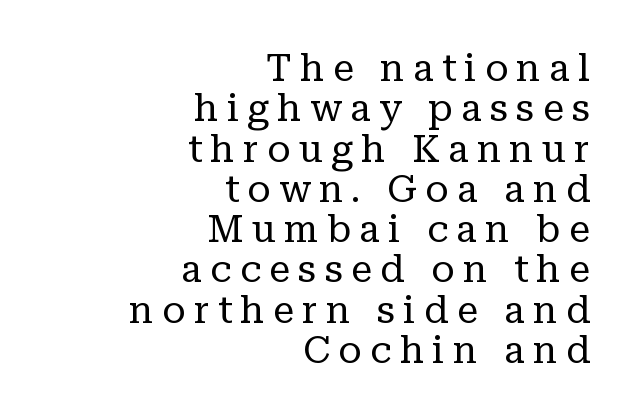
Q: Is the text bold? A: No.
Q: Is the text italic (slanted)? A: No, it is upright.
Q: Is the typeface a serif or a sans-serif typeface? A: Serif.
Q: Is the text underlined? A: No.
Q: How is the paragraph aligned? A: Right-aligned.
Q: Is the spacing between letters normal or unusually wide? A: Unusually wide.
Q: Is the spacing between lines tight, normal or loose? A: Tight.
Q: Width (condensed, normal, or wide)? A: Normal.
Q: Stroke contrast? A: Low.
Q: x-height? A: Medium.
Q: Monospaced? A: No.
